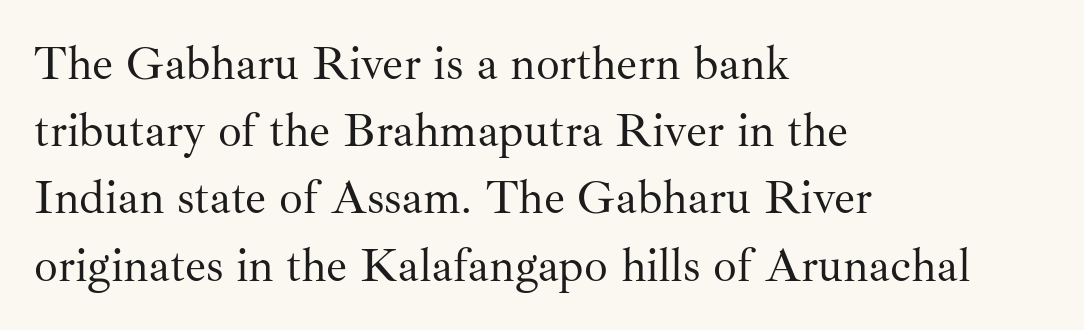
{"serif": "yes", "italic": "no", "bold": "no", "weight": "regular", "width": "normal", "stroke_contrast": "medium", "x_height": "small", "monospaced": "no", "underline": "no", "align": "left", "line_spacing": "normal", "line_spacing_ratio": 1.43, "letter_spacing": "normal", "letter_spacing_em": 0.0, "glyph_px": 47}
